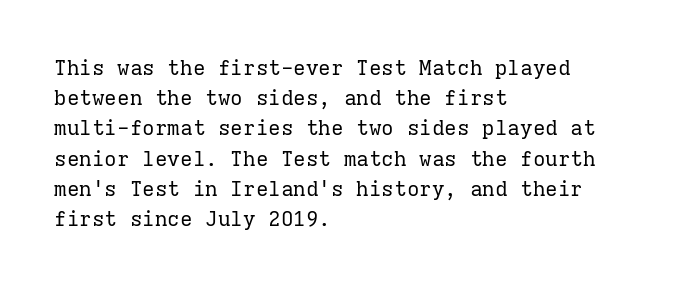
The image shows 21 px text type, upright; set left-aligned, normal line spacing (1.44x), normal letter spacing, not underlined.
